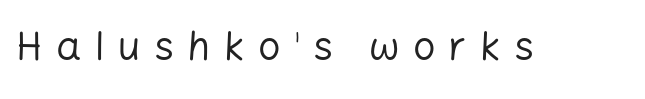
{"serif": "no", "italic": "no", "bold": "no", "weight": "regular", "width": "normal", "stroke_contrast": "low", "x_height": "medium", "monospaced": "no", "underline": "no", "letter_spacing": "wide", "letter_spacing_em": 0.33, "glyph_px": 40}
